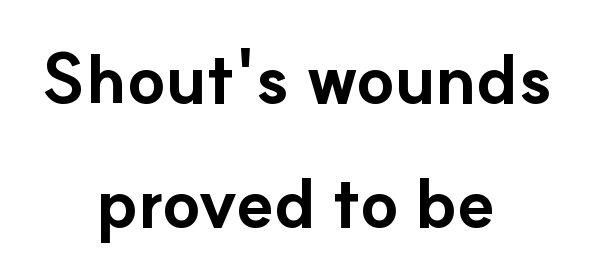
In terms of letterspacing, this is plain default setting. The letters advance in unequal steps, a hallmark of proportional type. Font category for this specimen: sans-serif. Caption: bold face, heavy strokes.
